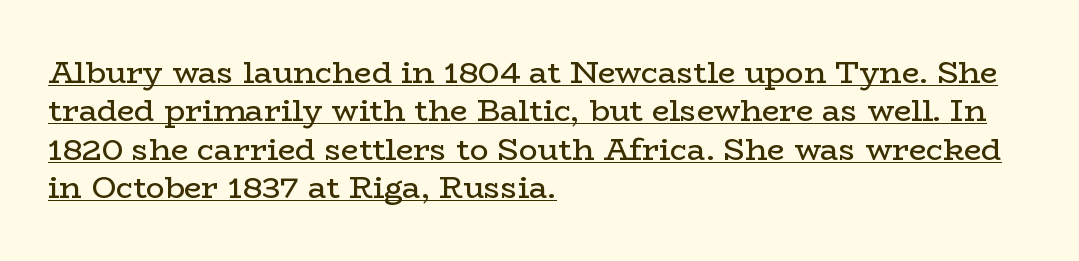
The image shows 31 px regular-weight, wide serif type, upright; set left-aligned, line spacing 1.24x, normal letter spacing, underlined; low stroke contrast and a medium x-height.
